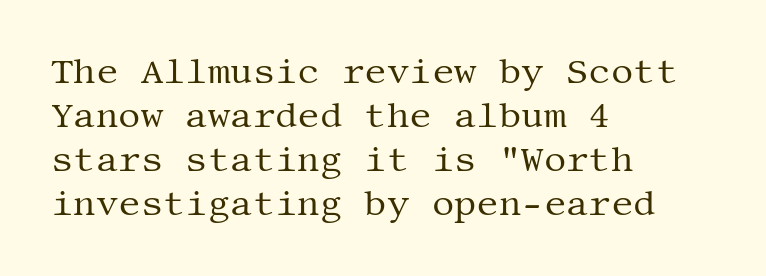
Does the leading feel generous? No, just average. The axis of the letterforms is exactly vertical. Inter-character spacing is left at the font's built-in metrics. The typeface chosen for these lines features serifs.
